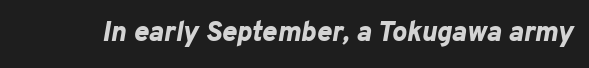
{"italic": "yes", "lean": "right", "slant_degrees": 10, "bold": "yes", "weight": "bold", "width": "normal", "stroke_contrast": "low", "x_height": "medium", "monospaced": "no", "underline": "no", "letter_spacing": "normal", "letter_spacing_em": 0.0, "glyph_px": 28}
